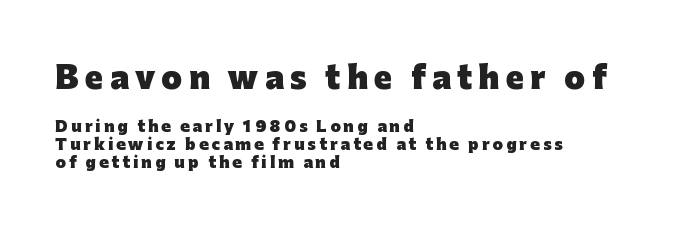
Each letter keeps its own natural width here, so spacing adapts to shape. The sample has been set heavy, in full bold. The passage is arranged the way most books set body copy — flush left. This sample uses a sans-serif face.
